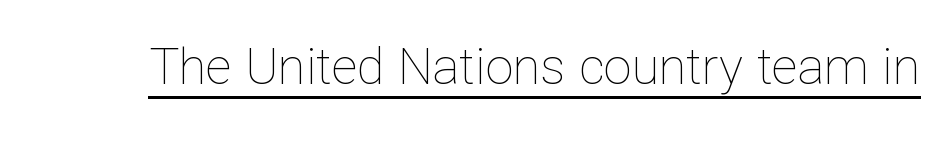
{"italic": "no", "bold": "no", "weight": "thin", "width": "normal", "stroke_contrast": "low", "x_height": "medium", "monospaced": "no", "underline": "yes", "letter_spacing": "normal", "letter_spacing_em": 0.0, "glyph_px": 50}
